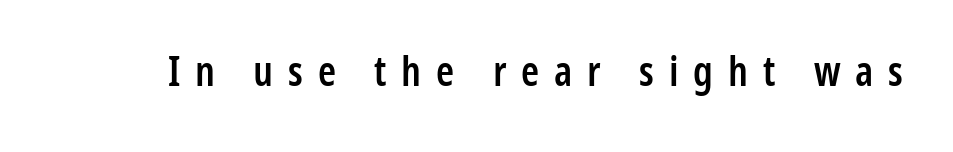
Descenders are the only things crossing below the line. The rendering uses a semibold face; strokes are thickened but not to full bold. The face used here is proportionally spaced, like ordinary book or web type. Nope, not italic — everything's standing straight. Spacing between characters has been opened up far beyond the box default. The text was rendered using a sans face with plain stroke endings.
